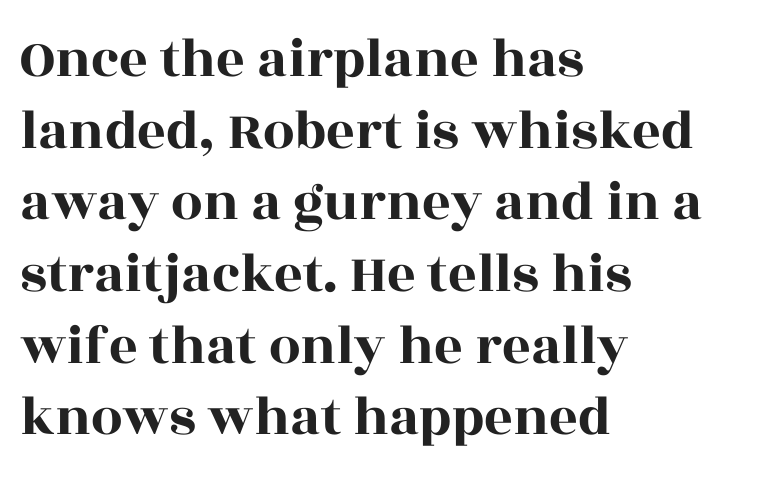
{"serif": "yes", "italic": "no", "width": "wide", "x_height": "large", "monospaced": "no", "underline": "no", "align": "left", "line_spacing": "normal", "line_spacing_ratio": 1.28, "letter_spacing": "normal", "letter_spacing_em": 0.0, "glyph_px": 56}
